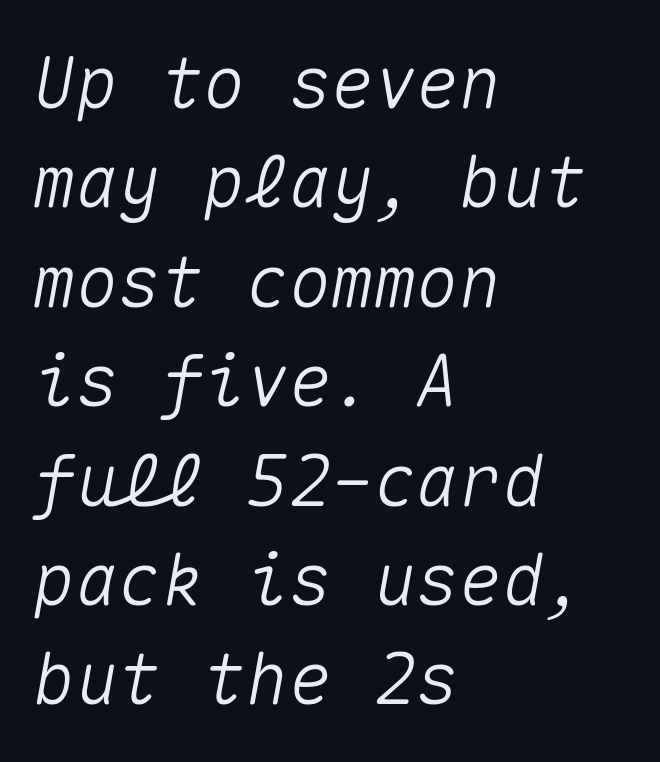
The image shows 71 px text type, italic (leaning right), monospaced; set left-aligned, normal line spacing (1.4x), normal letter spacing, not underlined; medium stroke contrast and a medium x-height.
